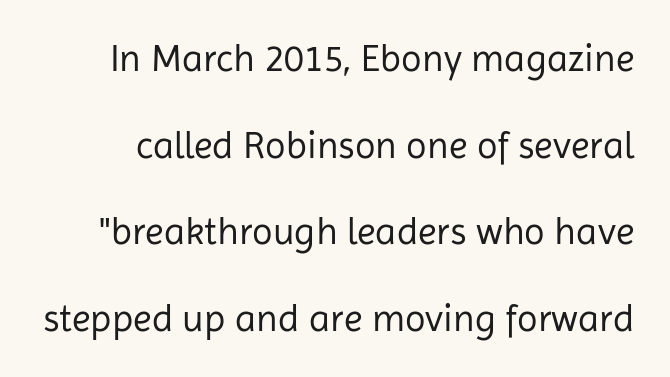
{"serif": "no", "italic": "no", "bold": "no", "weight": "regular", "width": "normal", "stroke_contrast": "low", "x_height": "medium", "monospaced": "no", "underline": "no", "line_spacing": "loose", "line_spacing_ratio": 2.28, "letter_spacing": "normal", "letter_spacing_em": 0.0, "glyph_px": 38}
